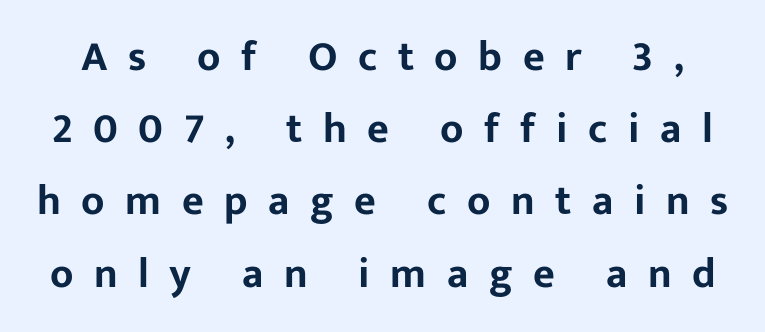
Q: Is the text italic (slanted)? A: No, it is upright.
Q: Is the typeface a serif or a sans-serif typeface? A: Sans-serif.
Q: Is the text underlined? A: No.
Q: Is the spacing between letters normal or unusually wide? A: Unusually wide.
Q: Width (condensed, normal, or wide)? A: Normal.
Q: Stroke contrast? A: Low.
Q: x-height? A: Medium.
Q: Monospaced? A: No.
